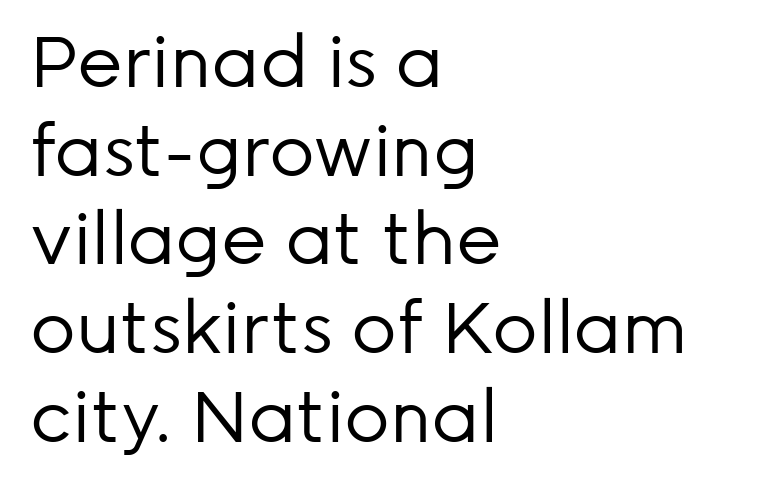
{"serif": "no", "italic": "no", "bold": "no", "weight": "regular", "width": "normal", "stroke_contrast": "low", "x_height": "medium", "monospaced": "no", "underline": "no", "align": "left", "line_spacing": "normal", "line_spacing_ratio": 1.25, "letter_spacing": "normal", "letter_spacing_em": 0.0, "glyph_px": 71}
